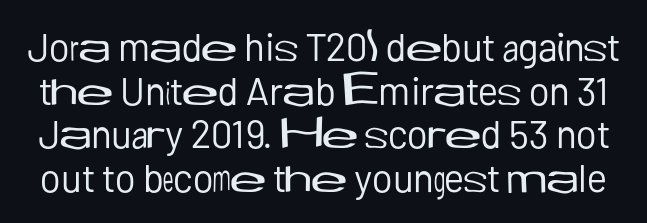
The letters look calm and open, with moderate or lighter stems. Looks like regular typesetting: each glyph gets only the width it needs. Is the letter spacing exaggerated? No — it looks like the ordinary default. The lettering holds an erect, upright posture throughout. Interline gaps are noticeably narrow in this sample.
